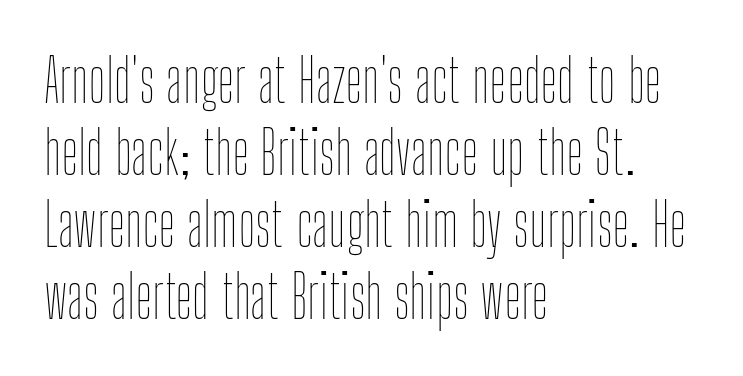
{"italic": "no", "bold": "no", "weight": "thin", "width": "condensed", "stroke_contrast": "low", "x_height": "medium", "monospaced": "no", "underline": "no", "align": "left", "line_spacing_ratio": 1.22, "letter_spacing": "normal", "letter_spacing_em": 0.0, "glyph_px": 59}
